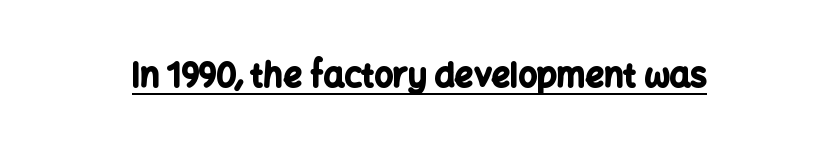
Q: Is the text bold? A: Yes.
Q: Is the text italic (slanted)? A: No, it is upright.
Q: Is the typeface a serif or a sans-serif typeface? A: Sans-serif.
Q: Is the text underlined? A: Yes.
Q: Is the spacing between letters normal or unusually wide? A: Normal.
Q: Width (condensed, normal, or wide)? A: Normal.
Q: Stroke contrast? A: Low.
Q: x-height? A: Medium.
Q: Monospaced? A: No.
